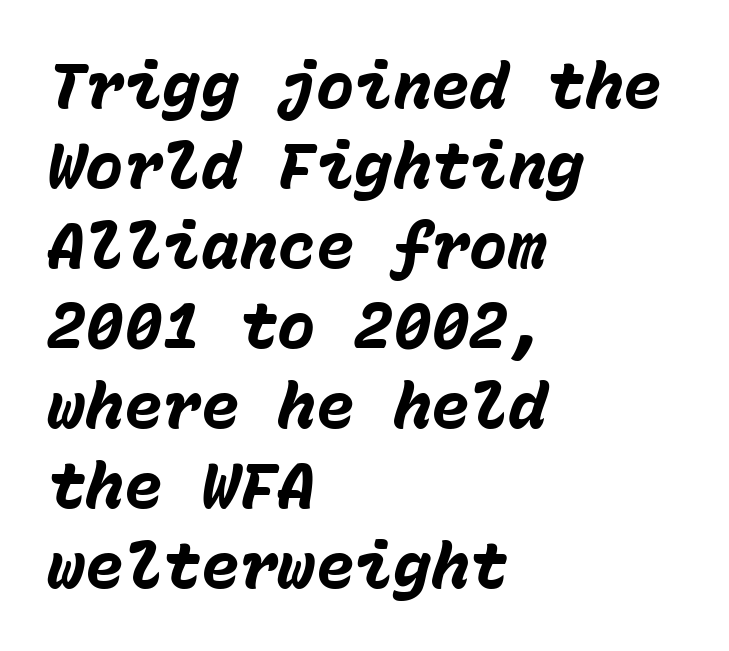
The image shows 64 px heavy type, italic (leaning right), monospaced; set left-aligned, normal line spacing (1.25x), normal letter spacing, not underlined; low stroke contrast and a medium x-height.
